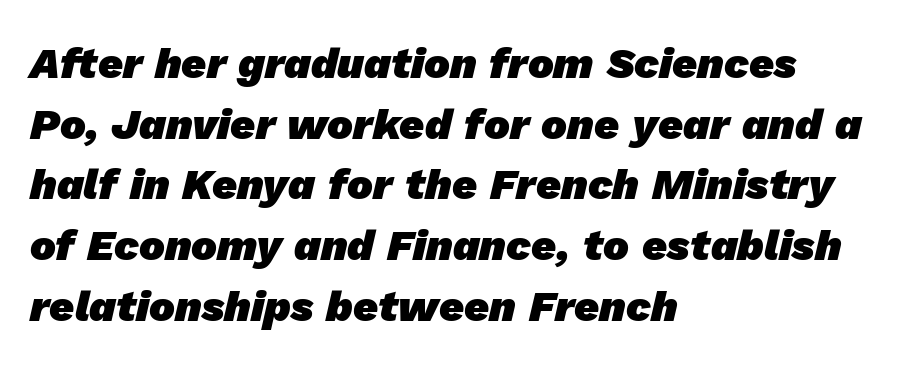
The letters are bold, with thick, heavy strokes. The foot of each line stays bare and open. This sample uses plain, unmodified letter spacing. One-word summary of the alignment: left.
